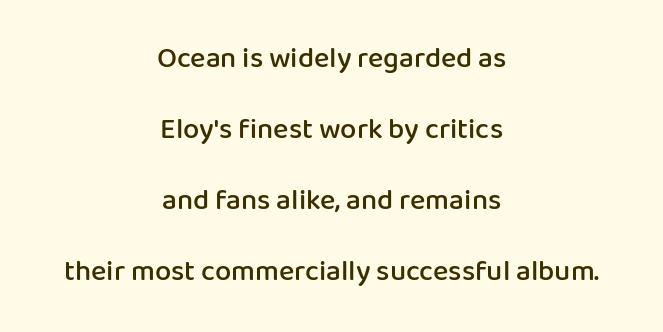
The tracking reads as untouched default to a designer's eye. Regarding leading, the lines here are spaced well apart. Note the varied advance widths — an 'i' is clearly narrower than an 'm'. In CSS terms this would be text-align: center. Glance below the letters and you will spot only blank space.
